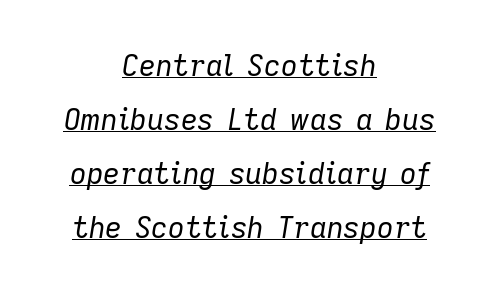
{"italic": "yes", "lean": "right", "slant_degrees": 9, "bold": "no", "weight": "regular", "width": "normal", "stroke_contrast": "low", "x_height": "medium", "monospaced": "no", "underline": "yes", "align": "center", "line_spacing_ratio": 1.86, "letter_spacing": "normal", "letter_spacing_em": 0.0, "glyph_px": 29}
